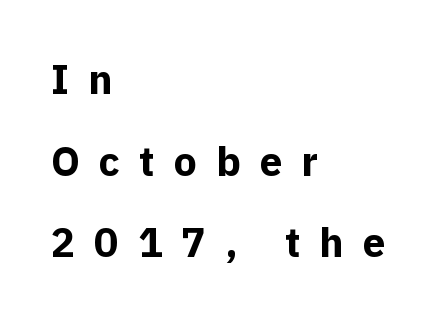
The image shows 41 px bold sans-serif type, upright; set left-aligned, loose line spacing (1.99x), unusually wide letter spacing (+0.46 em), not underlined; a medium x-height.
